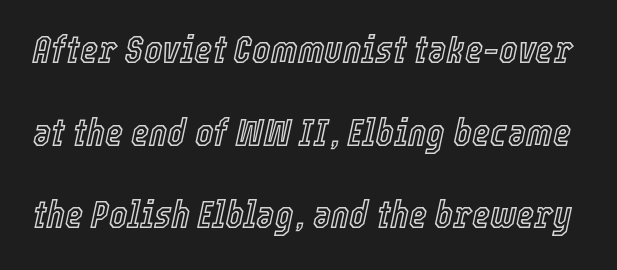
{"italic": "yes", "lean": "right", "slant_degrees": 12, "width": "condensed", "x_height": "medium", "monospaced": "no", "underline": "no", "line_spacing": "loose", "line_spacing_ratio": 2.12, "letter_spacing": "normal", "letter_spacing_em": 0.0, "glyph_px": 39}
